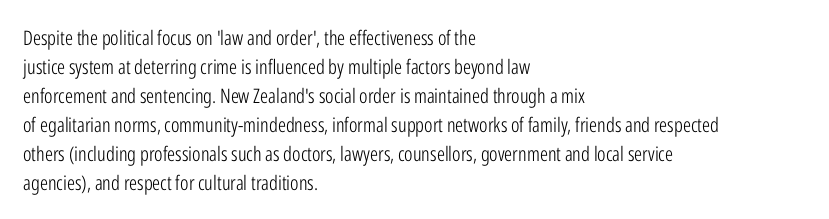
{"italic": "no", "bold": "no", "underline": "no", "align": "left", "line_spacing": "normal", "line_spacing_ratio": 1.45, "letter_spacing": "normal", "letter_spacing_em": 0.0, "glyph_px": 20}
